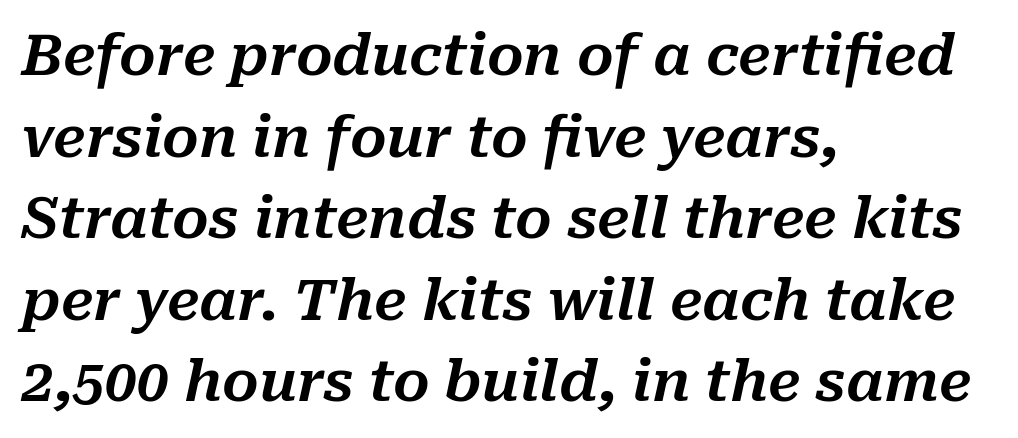
Q: Is the text italic (slanted)? A: Yes, it leans right by about 10 degrees.
Q: Is the text underlined? A: No.
Q: How is the paragraph aligned? A: Left-aligned.
Q: Is the spacing between letters normal or unusually wide? A: Normal.
Q: Is the spacing between lines tight, normal or loose? A: Normal.
Q: Width (condensed, normal, or wide)? A: Normal.
Q: Stroke contrast? A: Medium.
Q: x-height? A: Medium.
Q: Monospaced? A: No.
